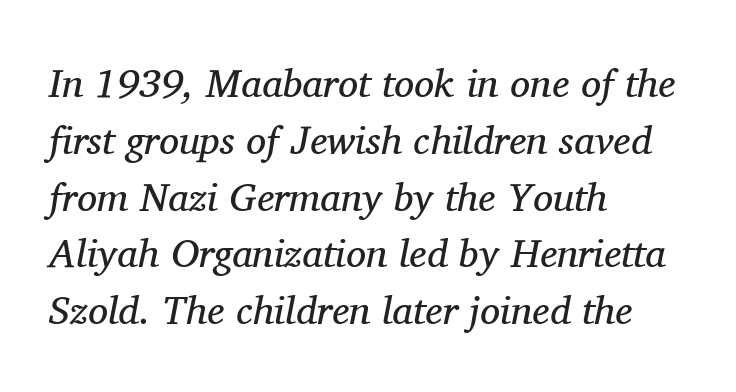
Q: Is the text bold? A: No.
Q: Is the text italic (slanted)? A: Yes, it leans right by about 11 degrees.
Q: Is the typeface a serif or a sans-serif typeface? A: Serif.
Q: Is the text underlined? A: No.
Q: How is the paragraph aligned? A: Left-aligned.
Q: Is the spacing between letters normal or unusually wide? A: Normal.
Q: Is the spacing between lines tight, normal or loose? A: Normal.
Q: Width (condensed, normal, or wide)? A: Normal.
Q: Stroke contrast? A: Medium.
Q: x-height? A: Medium.
Q: Monospaced? A: No.
